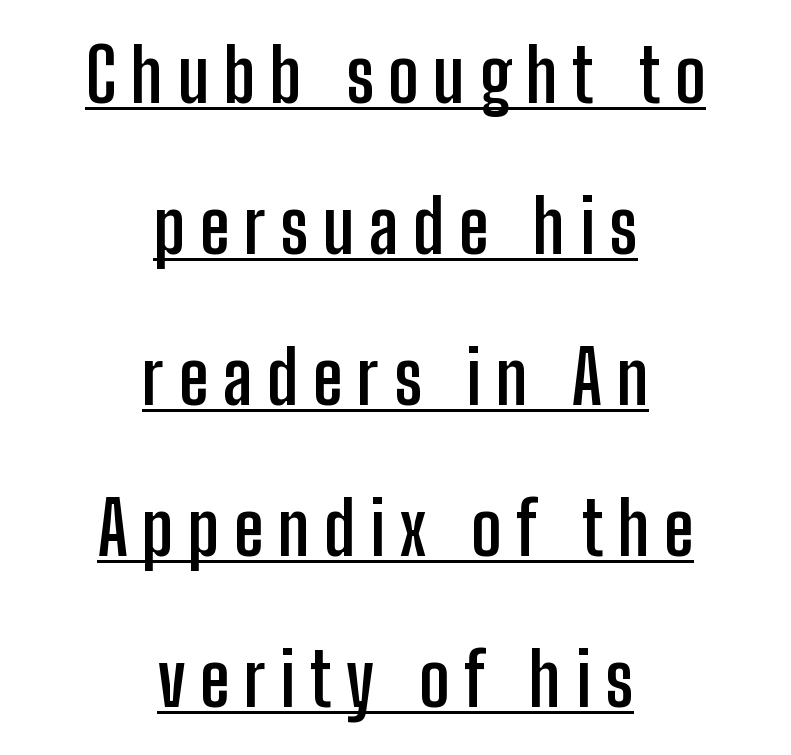
Q: Is the text bold? A: Yes.
Q: Is the text italic (slanted)? A: No, it is upright.
Q: Is the typeface a serif or a sans-serif typeface? A: Sans-serif.
Q: Is the text underlined? A: Yes.
Q: How is the paragraph aligned? A: Centered.
Q: Is the spacing between letters normal or unusually wide? A: Unusually wide.
Q: Is the spacing between lines tight, normal or loose? A: Loose.
Q: Width (condensed, normal, or wide)? A: Condensed.
Q: Stroke contrast? A: Low.
Q: x-height? A: Medium.
Q: Monospaced? A: No.
